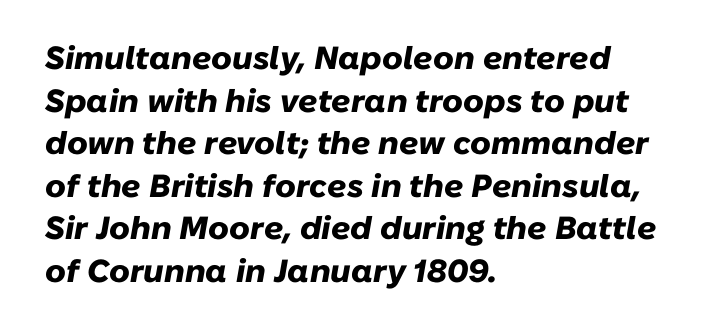
Q: Is the text bold? A: Yes.
Q: Is the text italic (slanted)? A: Yes, it leans right by about 10 degrees.
Q: Is the text underlined? A: No.
Q: How is the paragraph aligned? A: Left-aligned.
Q: Is the spacing between letters normal or unusually wide? A: Normal.
Q: Is the spacing between lines tight, normal or loose? A: Normal.
Q: Width (condensed, normal, or wide)? A: Normal.
Q: Stroke contrast? A: Low.
Q: x-height? A: Medium.
Q: Monospaced? A: No.
